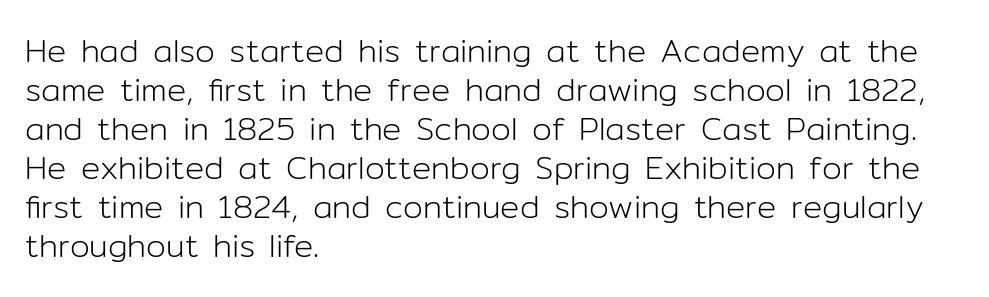
{"serif": "no", "italic": "no", "bold": "no", "weight": "light", "width": "normal", "stroke_contrast": "low", "x_height": "medium", "monospaced": "no", "underline": "no", "align": "left", "line_spacing_ratio": 1.22, "letter_spacing": "normal", "letter_spacing_em": 0.0, "glyph_px": 32}
